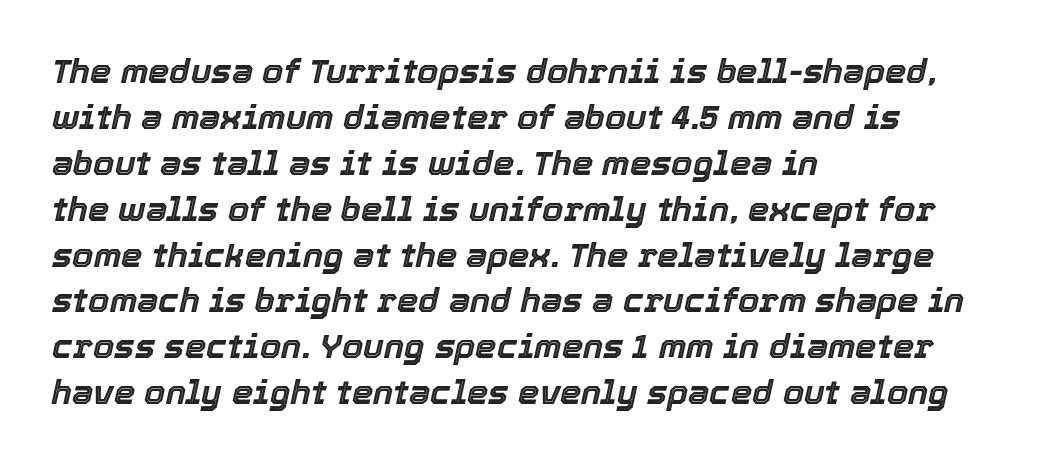
{"italic": "yes", "lean": "right", "slant_degrees": 12, "width": "normal", "x_height": "medium", "monospaced": "no", "underline": "no", "align": "left", "line_spacing": "normal", "line_spacing_ratio": 1.35, "letter_spacing": "normal", "letter_spacing_em": 0.0, "glyph_px": 34}
